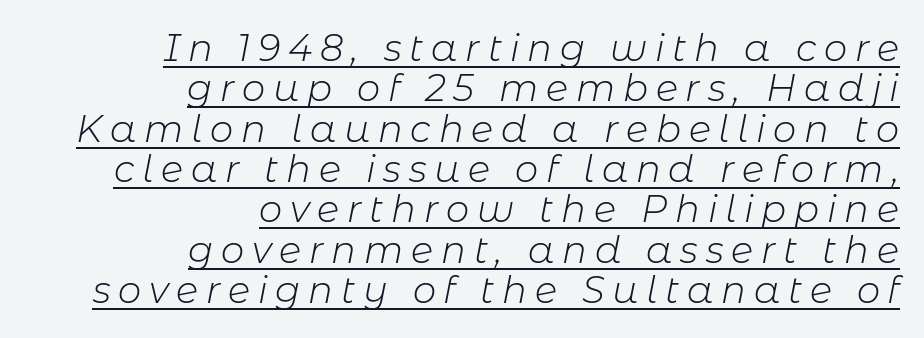
The image shows 37 px light type, italic (leaning right); set right-aligned, tight line spacing (1.09x), unusually wide letter spacing (+0.21 em), underlined; low stroke contrast and a medium x-height.
